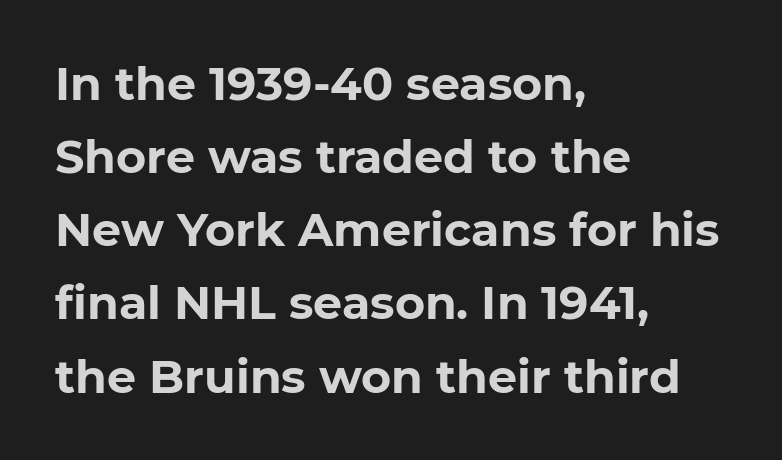
Q: Is the text bold? A: Yes.
Q: Is the text italic (slanted)? A: No, it is upright.
Q: Is the typeface a serif or a sans-serif typeface? A: Sans-serif.
Q: Is the text underlined? A: No.
Q: How is the paragraph aligned? A: Left-aligned.
Q: Is the spacing between letters normal or unusually wide? A: Normal.
Q: Is the spacing between lines tight, normal or loose? A: Normal.
Q: Width (condensed, normal, or wide)? A: Normal.
Q: Stroke contrast? A: Low.
Q: x-height? A: Medium.
Q: Monospaced? A: No.
